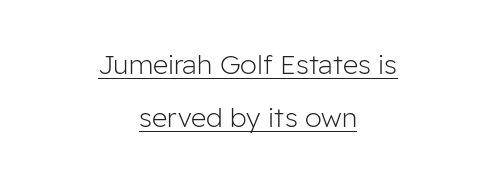
Students, observe: this is what heavily led, spacious text looks like. These glyphs show unthickened strokes, regular width or finer. Horizontal alignment here is central, giving a formal, balanced look. Somebody hit Ctrl+U on this one — the words are underlined. Do the letters lean? They stand straight.
